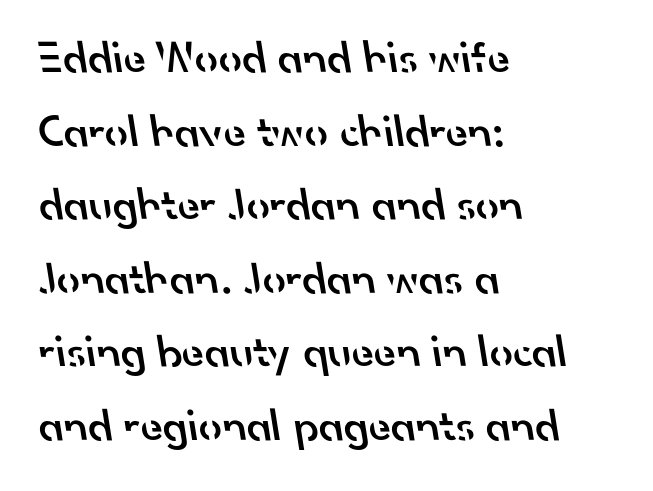
Q: Is the text bold? A: Semi-bold.
Q: Is the typeface a serif or a sans-serif typeface? A: Sans-serif.
Q: Is the text underlined? A: No.
Q: How is the paragraph aligned? A: Left-aligned.
Q: Is the spacing between letters normal or unusually wide? A: Normal.
Q: Is the spacing between lines tight, normal or loose? A: Normal.
Q: Width (condensed, normal, or wide)? A: Normal.
Q: Stroke contrast? A: Low.
Q: x-height? A: Small.
Q: Monospaced? A: No.
